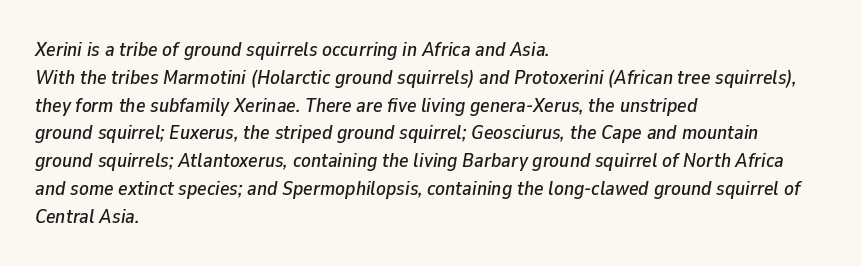
Rows of type keep a routine distance in the vertical direction. Looking at the ascenders, they clearly lean. The compositor pushed each line to the left boundary. The horizontal fit of the characters is conventional and even. Anything drawn beneath the words? Only blank space.
